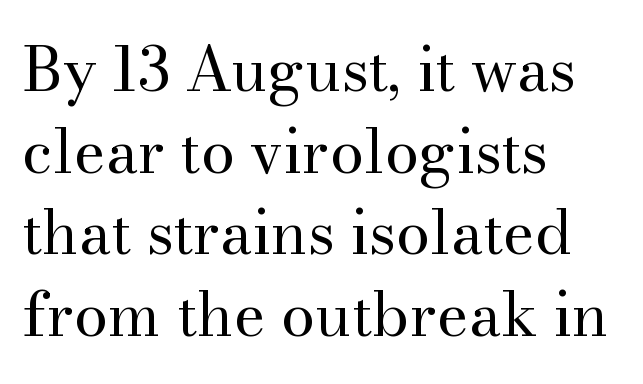
Q: Is the text bold? A: No.
Q: Is the text italic (slanted)? A: No, it is upright.
Q: Is the typeface a serif or a sans-serif typeface? A: Serif.
Q: Is the text underlined? A: No.
Q: How is the paragraph aligned? A: Left-aligned.
Q: Is the spacing between letters normal or unusually wide? A: Normal.
Q: Is the spacing between lines tight, normal or loose? A: Normal.
Q: Width (condensed, normal, or wide)? A: Normal.
Q: Stroke contrast? A: Medium.
Q: x-height? A: Small.
Q: Monospaced? A: No.
